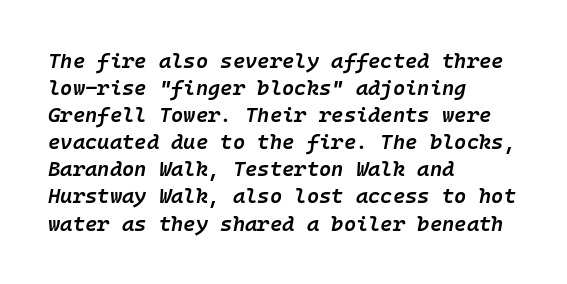
The image shows 21 px text type, italic (leaning right); set left-aligned, normal line spacing (1.29x), normal letter spacing, not underlined.
